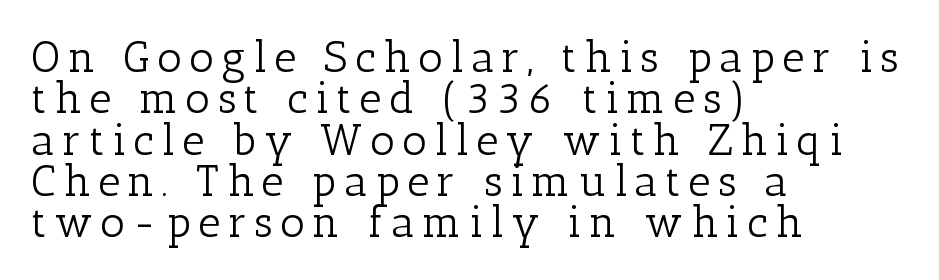
The image shows 43 px light serif type, upright; set left-aligned, tight line spacing (0.96x), not underlined; low stroke contrast and a medium x-height.
